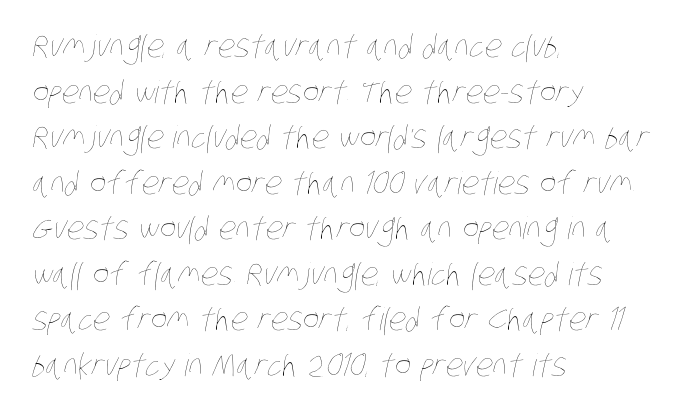
Q: Is the text bold? A: No.
Q: Is the text underlined? A: No.
Q: How is the paragraph aligned? A: Left-aligned.
Q: Is the spacing between letters normal or unusually wide? A: Normal.
Q: Is the spacing between lines tight, normal or loose? A: Normal.
Q: Width (condensed, normal, or wide)? A: Condensed.
Q: Stroke contrast? A: Low.
Q: x-height? A: Large.
Q: Monospaced? A: No.
